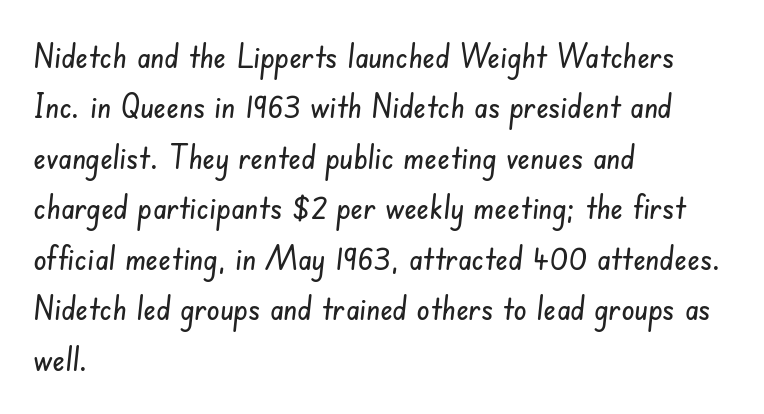
These lines are composed in type without serifs. The passage is arranged the way most books set body copy — flush left. Descenders hang freely into open space. Tracking value appears to be zero — textbook default spacing. This sample has the flowing, uneven cadence of proportional lettering.
